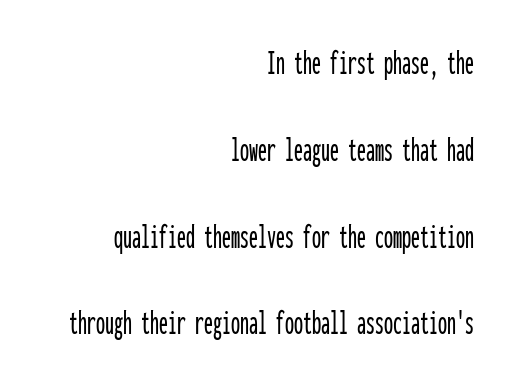
Q: Is the text italic (slanted)? A: No, it is upright.
Q: Is the typeface a serif or a sans-serif typeface? A: Sans-serif.
Q: Is the text underlined? A: No.
Q: How is the paragraph aligned? A: Right-aligned.
Q: Is the spacing between letters normal or unusually wide? A: Normal.
Q: Is the spacing between lines tight, normal or loose? A: Loose.
Q: Width (condensed, normal, or wide)? A: Condensed.
Q: Stroke contrast? A: Low.
Q: x-height? A: Medium.
Q: Monospaced? A: Yes.
